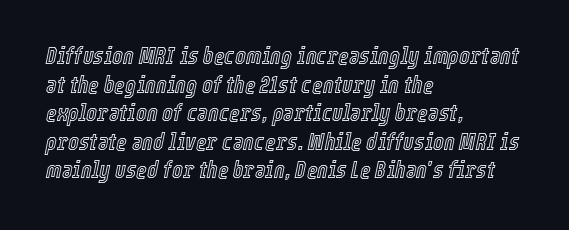
The image shows 23 px text type, italic (leaning right); set left-aligned, line spacing 1.24x, normal letter spacing, not underlined.
